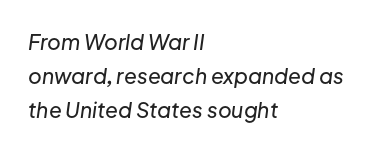
{"italic": "yes", "lean": "right", "slant_degrees": 8, "underline": "no", "align": "left", "line_spacing": "normal", "line_spacing_ratio": 1.62, "letter_spacing": "normal", "letter_spacing_em": 0.0, "glyph_px": 21}
